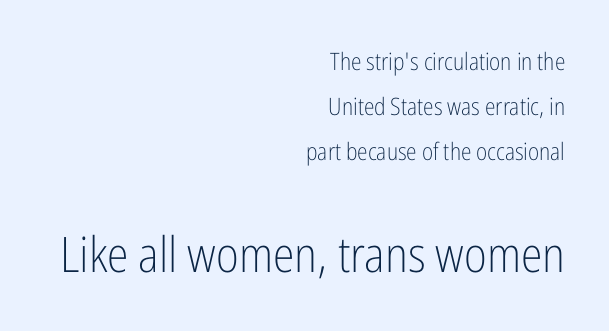
{"serif": "no", "italic": "no", "bold": "no", "weight": "light", "width": "condensed", "stroke_contrast": "low", "x_height": "medium", "monospaced": "no", "underline": "no", "align": "right", "line_spacing_ratio": 1.88, "letter_spacing": "normal", "letter_spacing_em": 0.0, "larger_block": "second", "size_ratio": 2.04, "glyph_px": 49}
